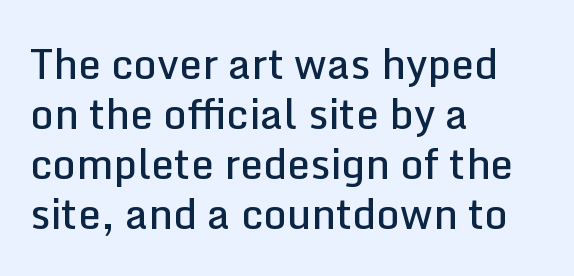
{"serif": "no", "italic": "no", "bold": "semi", "weight": "semibold", "width": "normal", "stroke_contrast": "low", "x_height": "medium", "monospaced": "no", "underline": "no", "align": "left", "line_spacing_ratio": 1.22, "letter_spacing": "normal", "letter_spacing_em": 0.0, "glyph_px": 41}
